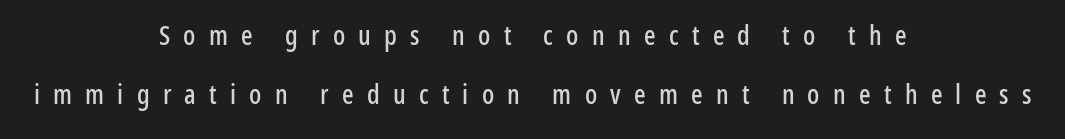
The image shows 27 px text type, upright; set centered, loose line spacing (2.18x), unusually wide letter spacing (+0.49 em), not underlined.
